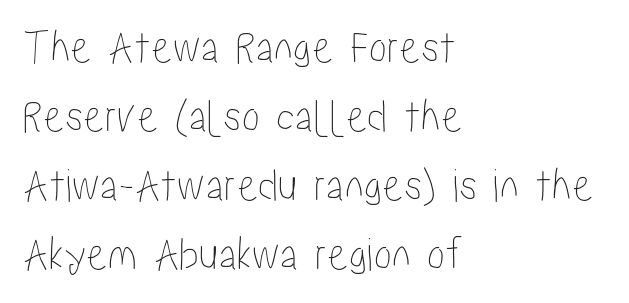
Is this a fixed-width face? No — the glyphs have proportional, varying widths. Vertical strokes here are truly vertical. Compared with typical body copy, the letter spacing here is the same. This sample keeps an unexceptional amount of space between lines. Typeset ragged right — the left edge is the straight one. Underlining? Definitely not there.
